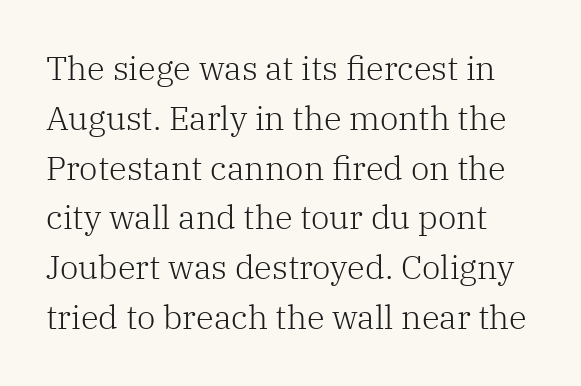
The image shows 33 px light serif type, upright; set normal line spacing (1.51x), normal letter spacing, not underlined; low stroke contrast and a medium x-height.
